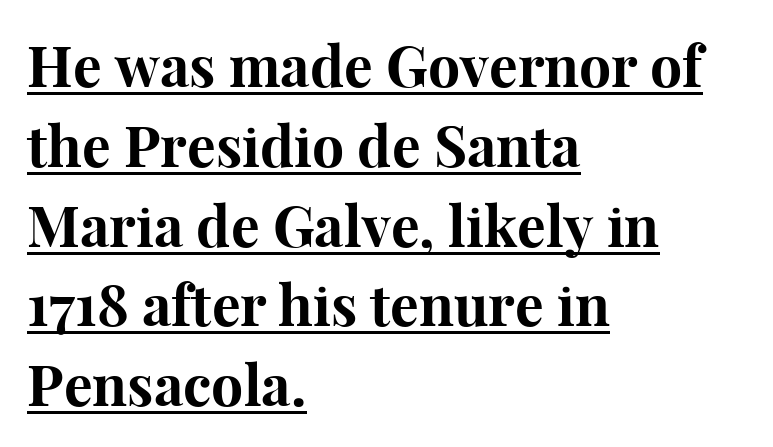
Q: Is the text bold? A: Yes.
Q: Is the text italic (slanted)? A: No, it is upright.
Q: Is the typeface a serif or a sans-serif typeface? A: Serif.
Q: Is the text underlined? A: Yes.
Q: How is the paragraph aligned? A: Left-aligned.
Q: Is the spacing between letters normal or unusually wide? A: Normal.
Q: Is the spacing between lines tight, normal or loose? A: Normal.
Q: Width (condensed, normal, or wide)? A: Normal.
Q: Stroke contrast? A: High.
Q: x-height? A: Medium.
Q: Monospaced? A: No.
